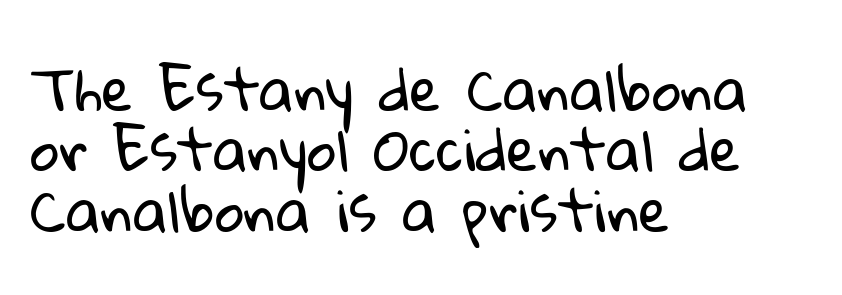
{"serif": "no", "bold": "no", "weight": "regular", "width": "normal", "stroke_contrast": "low", "x_height": "medium", "monospaced": "no", "underline": "no", "align": "left", "line_spacing": "tight", "line_spacing_ratio": 1.06, "letter_spacing": "normal", "letter_spacing_em": 0.0, "glyph_px": 57}
